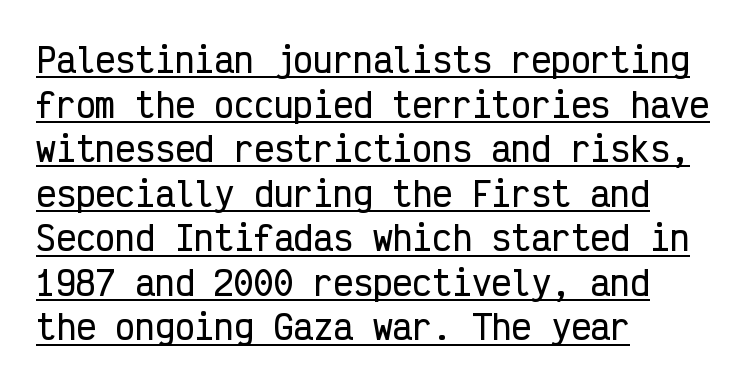
The image shows 33 px condensed sans-serif type, upright, monospaced; set left-aligned, normal line spacing (1.35x), normal letter spacing, underlined; low stroke contrast and a medium x-height.
